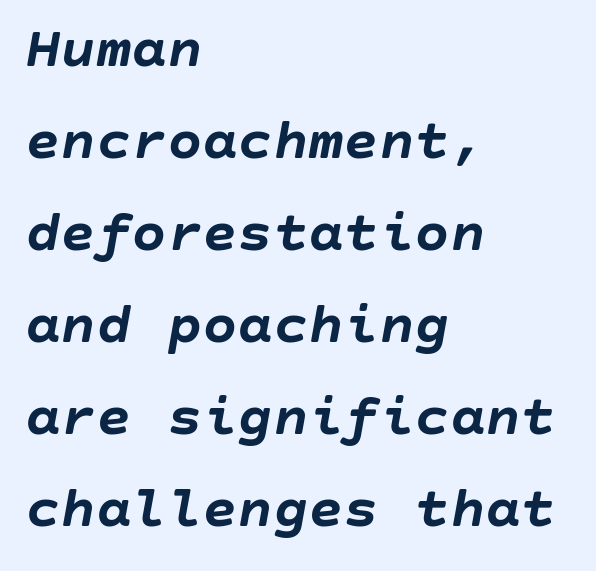
Teacher's note: observe the even left margin — that is flush-left alignment. Horizontal bands of white between lines are of average thickness. No word sits above an underline. There is no visible air inserted between adjacent glyphs.
